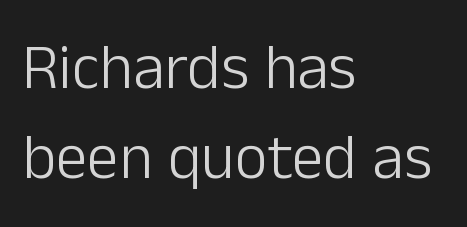
The image shows 64 px light sans-serif type, upright; set left-aligned, normal line spacing (1.4x), normal letter spacing, not underlined; low stroke contrast and a medium x-height.
